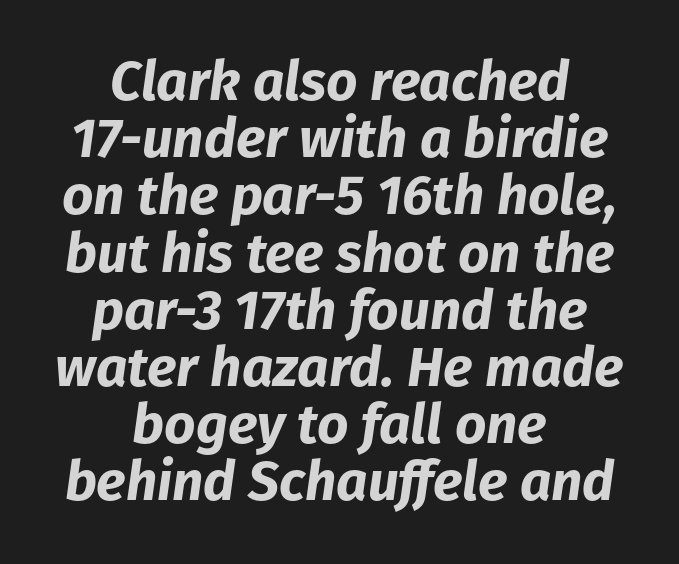
{"italic": "yes", "lean": "right", "slant_degrees": 8, "bold": "yes", "weight": "bold", "width": "normal", "stroke_contrast": "low", "x_height": "medium", "monospaced": "no", "underline": "no", "align": "center", "line_spacing": "tight", "line_spacing_ratio": 1.04, "letter_spacing": "normal", "letter_spacing_em": 0.0, "glyph_px": 55}
